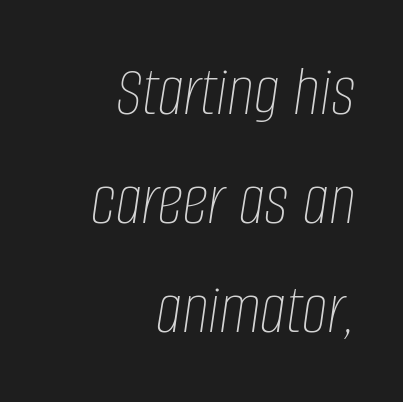
Q: Is the text bold? A: No.
Q: Is the text italic (slanted)? A: Yes, it leans right by about 8 degrees.
Q: Is the text underlined? A: No.
Q: How is the paragraph aligned? A: Right-aligned.
Q: Is the spacing between letters normal or unusually wide? A: Normal.
Q: Is the spacing between lines tight, normal or loose? A: Normal.
Q: Width (condensed, normal, or wide)? A: Condensed.
Q: Stroke contrast? A: Low.
Q: x-height? A: Large.
Q: Monospaced? A: No.
